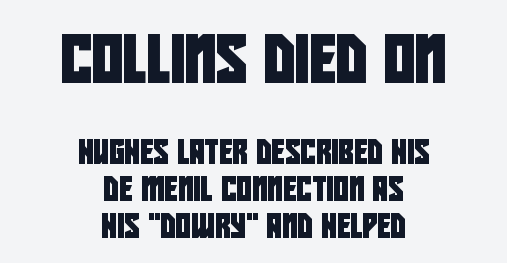
The compositor balanced each line on the midline. Quick note: underline off. Visually, the top section dominates because its glyphs are scaled up. The letters carry no serifs — their stems end cleanly without finishing strokes. Quick note: interline space is typical. Does extra space separate the letters? No, they use regular spacing.
